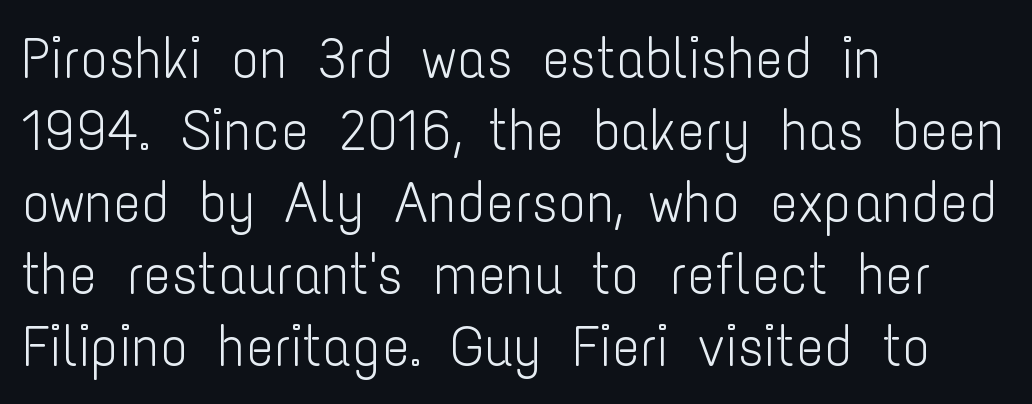
Q: Is the text bold? A: No.
Q: Is the text italic (slanted)? A: No, it is upright.
Q: Is the typeface a serif or a sans-serif typeface? A: Sans-serif.
Q: Is the text underlined? A: No.
Q: How is the paragraph aligned? A: Left-aligned.
Q: Is the spacing between letters normal or unusually wide? A: Normal.
Q: Width (condensed, normal, or wide)? A: Condensed.
Q: Stroke contrast? A: Low.
Q: x-height? A: Medium.
Q: Monospaced? A: No.
